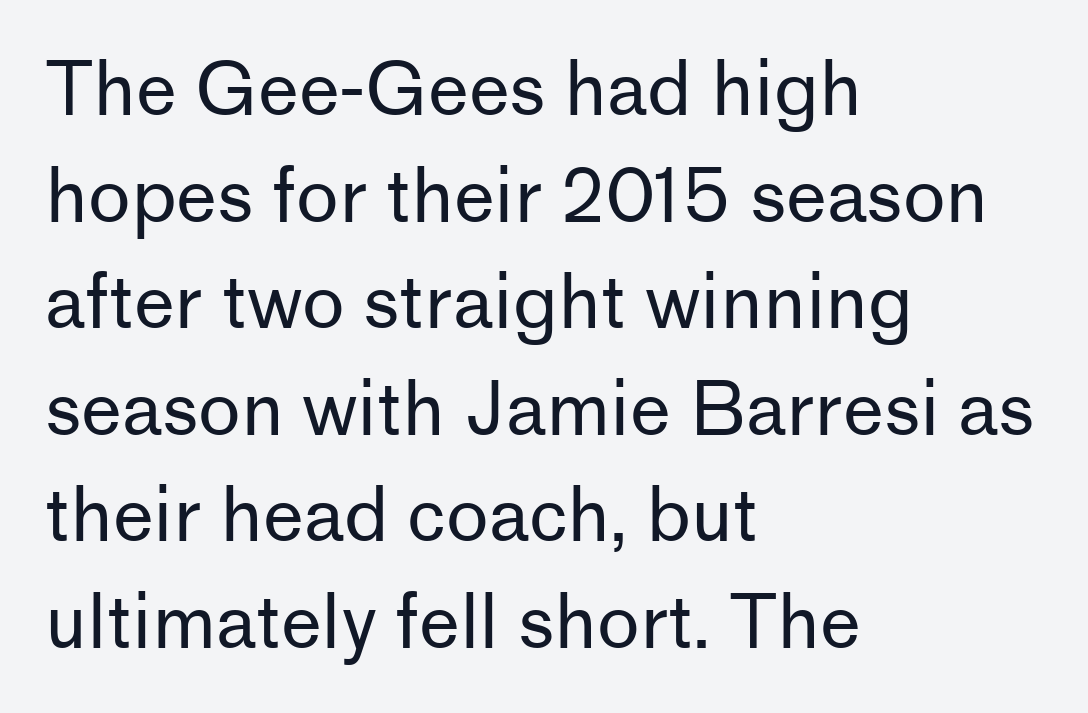
{"serif": "no", "italic": "no", "bold": "no", "weight": "regular", "width": "normal", "stroke_contrast": "low", "x_height": "medium", "monospaced": "no", "underline": "no", "align": "left", "line_spacing": "normal", "line_spacing_ratio": 1.46, "letter_spacing": "normal", "letter_spacing_em": 0.0, "glyph_px": 73}
